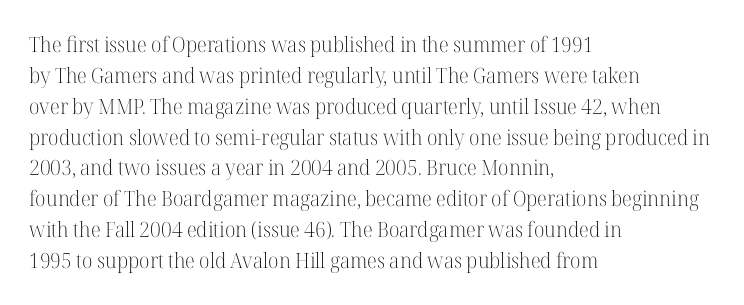
{"italic": "no", "bold": "no", "underline": "no", "align": "left", "line_spacing": "normal", "line_spacing_ratio": 1.47, "letter_spacing": "normal", "letter_spacing_em": 0.0, "glyph_px": 21}
